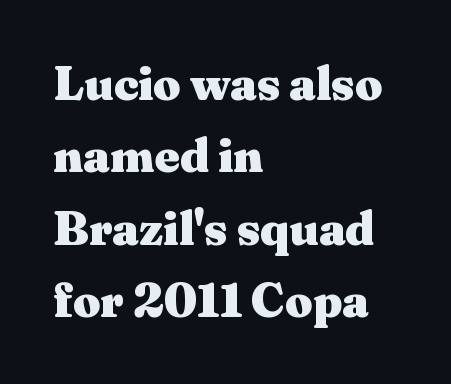
Q: Is the text bold? A: Yes.
Q: Is the text italic (slanted)? A: No, it is upright.
Q: Is the typeface a serif or a sans-serif typeface? A: Serif.
Q: Is the text underlined? A: No.
Q: How is the paragraph aligned? A: Left-aligned.
Q: Is the spacing between letters normal or unusually wide? A: Normal.
Q: Is the spacing between lines tight, normal or loose? A: Normal.
Q: Width (condensed, normal, or wide)? A: Wide.
Q: Stroke contrast? A: Medium.
Q: x-height? A: Medium.
Q: Monospaced? A: No.
